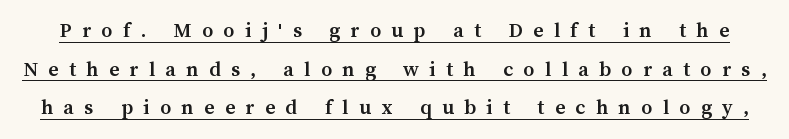
{"italic": "no", "bold": "yes", "underline": "yes", "line_spacing_ratio": 1.76, "letter_spacing": "wide", "letter_spacing_em": 0.47, "glyph_px": 22}
